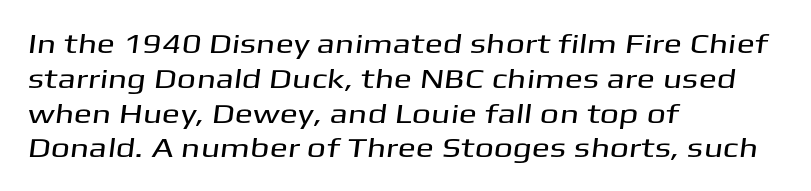
{"underline": "no", "align": "left", "line_spacing": "normal", "line_spacing_ratio": 1.29, "letter_spacing": "normal", "letter_spacing_em": 0.0, "glyph_px": 27}
